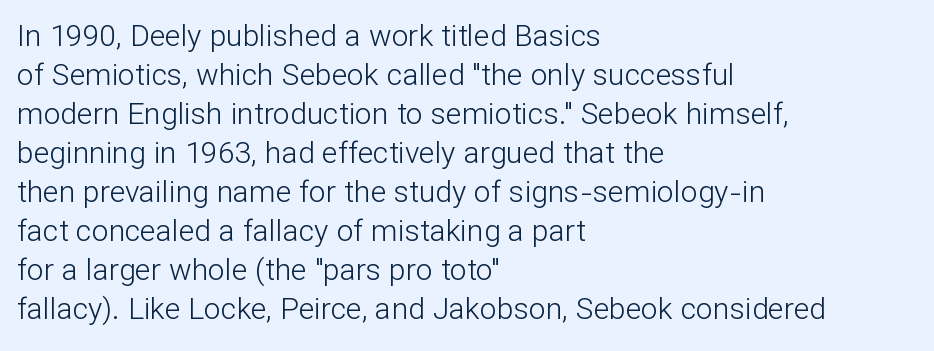
The image shows 30 px light sans-serif type, upright; set left-aligned, normal line spacing (1.3x), normal letter spacing, not underlined; low stroke contrast and a medium x-height.
